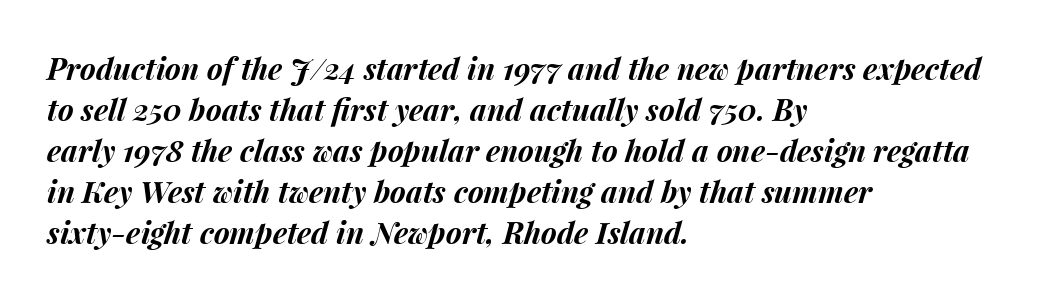
{"italic": "yes", "lean": "right", "slant_degrees": 15, "bold": "yes", "weight": "bold", "width": "normal", "stroke_contrast": "medium", "x_height": "medium", "monospaced": "no", "underline": "no", "align": "left", "line_spacing": "normal", "line_spacing_ratio": 1.37, "letter_spacing": "normal", "letter_spacing_em": 0.0, "glyph_px": 30}
